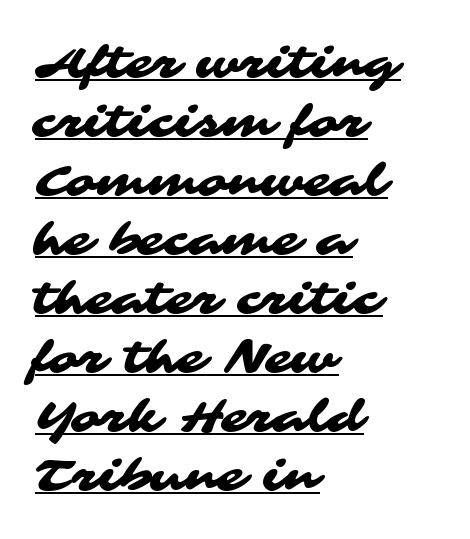
Q: Is the typeface a serif or a sans-serif typeface? A: Sans-serif.
Q: Is the text underlined? A: Yes.
Q: How is the paragraph aligned? A: Left-aligned.
Q: Is the spacing between letters normal or unusually wide? A: Normal.
Q: Is the spacing between lines tight, normal or loose? A: Normal.
Q: Width (condensed, normal, or wide)? A: Wide.
Q: Stroke contrast? A: Medium.
Q: x-height? A: Medium.
Q: Monospaced? A: No.
